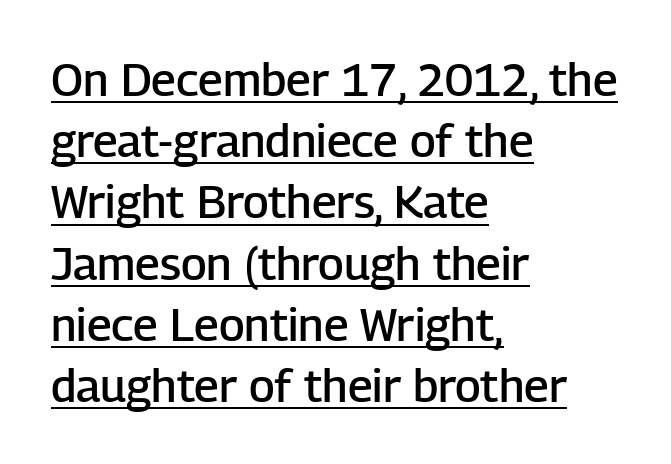
Q: Is the text bold? A: Semi-bold.
Q: Is the text italic (slanted)? A: No, it is upright.
Q: Is the typeface a serif or a sans-serif typeface? A: Sans-serif.
Q: Is the text underlined? A: Yes.
Q: How is the paragraph aligned? A: Left-aligned.
Q: Is the spacing between letters normal or unusually wide? A: Normal.
Q: Is the spacing between lines tight, normal or loose? A: Normal.
Q: Width (condensed, normal, or wide)? A: Normal.
Q: Stroke contrast? A: Low.
Q: x-height? A: Medium.
Q: Monospaced? A: No.
